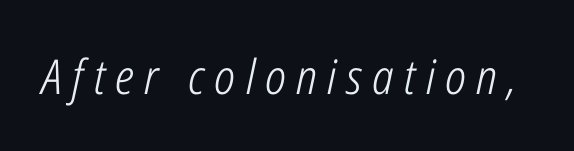
The image shows 48 px light, condensed type, italic (leaning right); set unusually wide letter spacing (+0.21 em), not underlined; low stroke contrast and a medium x-height.
